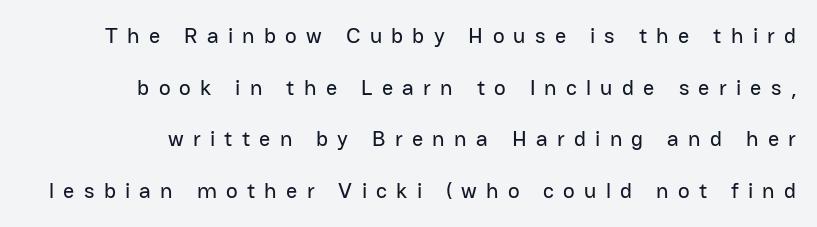
A typesetter would call this heavily tracked-out type. This block would shrink considerably if given ordinary leading; it's expanded now. The rendering anchors every line to the right-hand side. A clean baseline with only descenders dipping below it.
